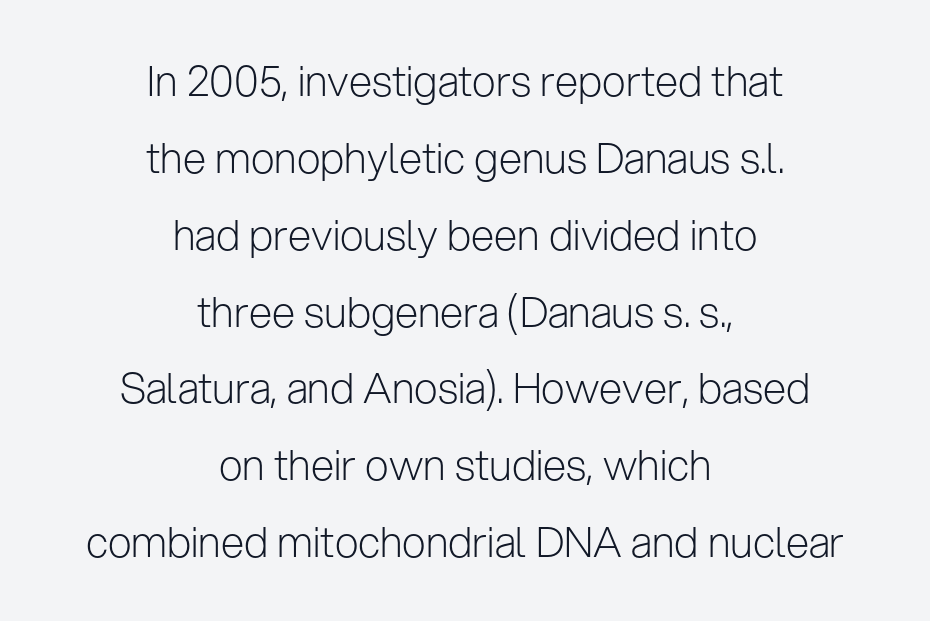
The image shows 42 px light sans-serif type, upright; set centered, line spacing 1.83x, normal letter spacing, not underlined; low stroke contrast and a medium x-height.
